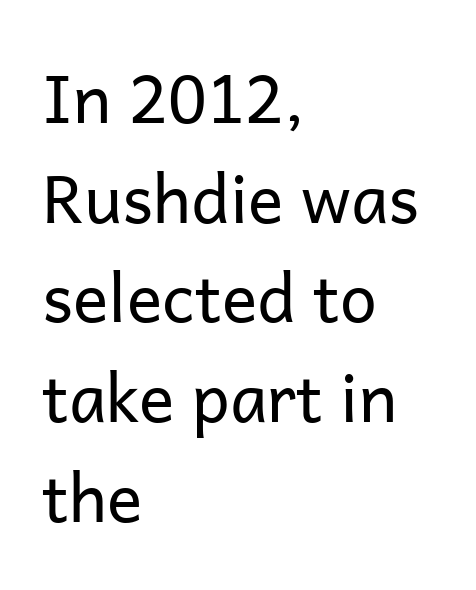
The image shows 66 px regular-weight sans-serif type, upright; set left-aligned, normal line spacing (1.51x), normal letter spacing, not underlined; low stroke contrast and a medium x-height.
